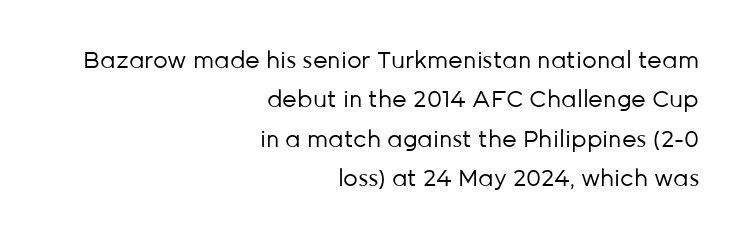
Beneath every word, the page is bare. A quiet, ordinary-to-light weight characterises the typeface. Alignment: flush right. Notice how the stems are strictly vertical — no italics here. The horizontal fit of the characters is conventional and even.
